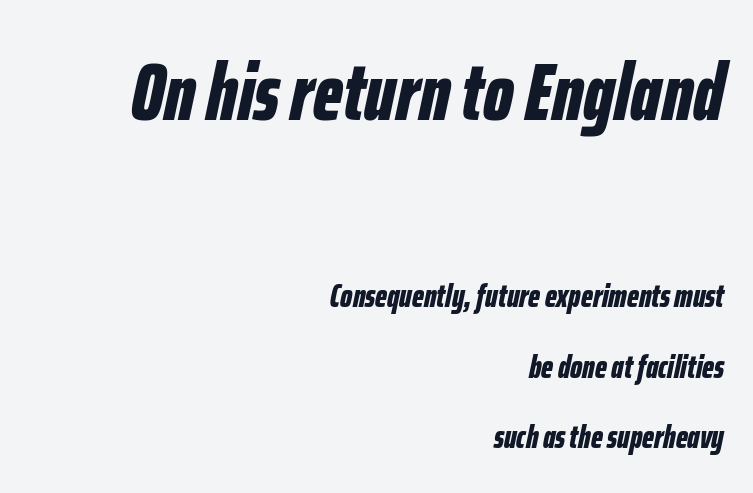
{"italic": "yes", "lean": "right", "slant_degrees": 12, "bold": "yes", "weight": "bold", "width": "condensed", "stroke_contrast": "low", "x_height": "medium", "monospaced": "no", "underline": "no", "align": "right", "line_spacing": "loose", "line_spacing_ratio": 2.21, "letter_spacing": "normal", "letter_spacing_em": 0.0, "larger_block": "first", "size_ratio": 2.5, "glyph_px": 80}
